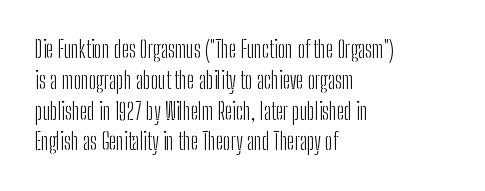
Q: Is the text bold? A: No.
Q: Is the text italic (slanted)? A: No, it is upright.
Q: Is the text underlined? A: No.
Q: How is the paragraph aligned? A: Left-aligned.
Q: Is the spacing between letters normal or unusually wide? A: Normal.
Q: Is the spacing between lines tight, normal or loose? A: Normal.
